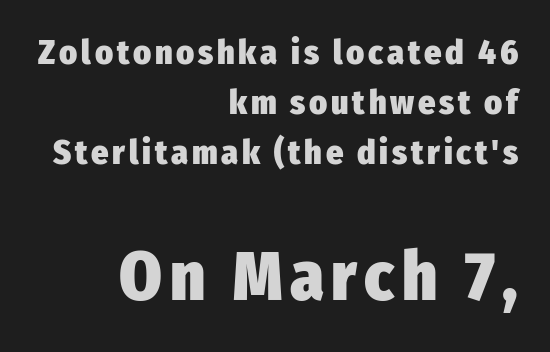
{"serif": "no", "italic": "no", "bold": "yes", "weight": "heavy", "width": "condensed", "stroke_contrast": "low", "x_height": "medium", "monospaced": "no", "underline": "no", "align": "right", "line_spacing": "normal", "line_spacing_ratio": 1.47, "larger_block": "second", "size_ratio": 2.0, "glyph_px": 68}
